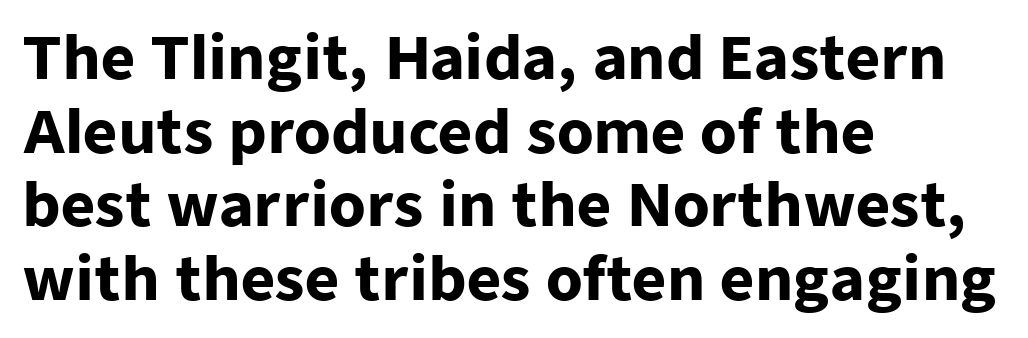
Q: Is the text bold? A: Yes.
Q: Is the text italic (slanted)? A: No, it is upright.
Q: Is the typeface a serif or a sans-serif typeface? A: Sans-serif.
Q: Is the text underlined? A: No.
Q: How is the paragraph aligned? A: Left-aligned.
Q: Is the spacing between letters normal or unusually wide? A: Normal.
Q: Is the spacing between lines tight, normal or loose? A: Normal.
Q: Width (condensed, normal, or wide)? A: Normal.
Q: Stroke contrast? A: Low.
Q: x-height? A: Medium.
Q: Monospaced? A: No.
